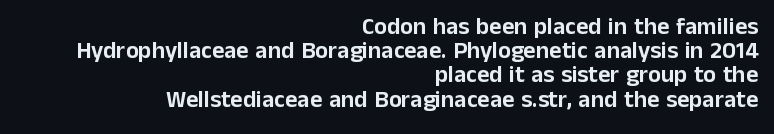
{"italic": "no", "underline": "no", "align": "right", "line_spacing": "tight", "line_spacing_ratio": 1.01, "letter_spacing": "normal", "letter_spacing_em": 0.0, "glyph_px": 24}
